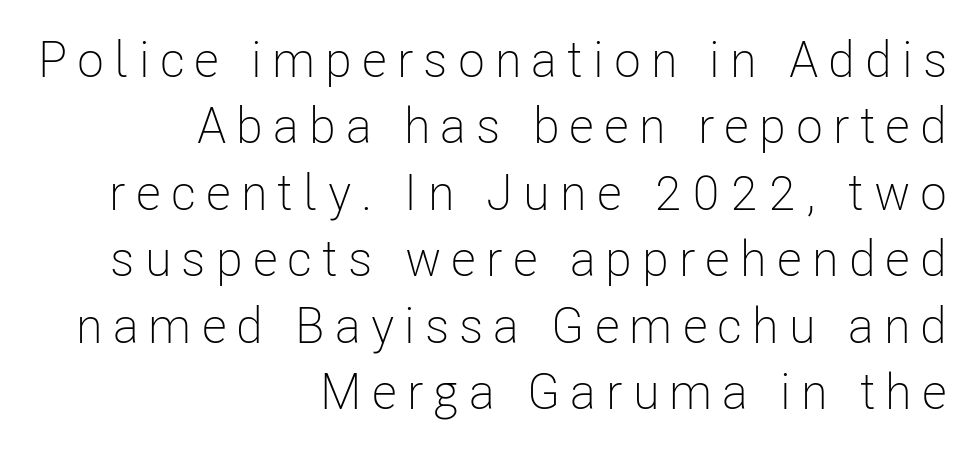
Check under the words: just untouched page. The tracking jumps out immediately: characters are airy and widely separated. Notice how descenders clear the ascenders below comfortably — that's standard leading. Character widths vary here, with narrow letters taking less room than wide ones. Vertical strokes here are truly vertical.
